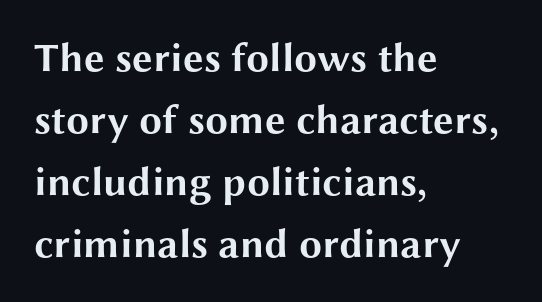
The image shows 41 px bold, wide sans-serif type, upright; set left-aligned, normal line spacing (1.51x), normal letter spacing, not underlined; medium stroke contrast and a medium x-height.
